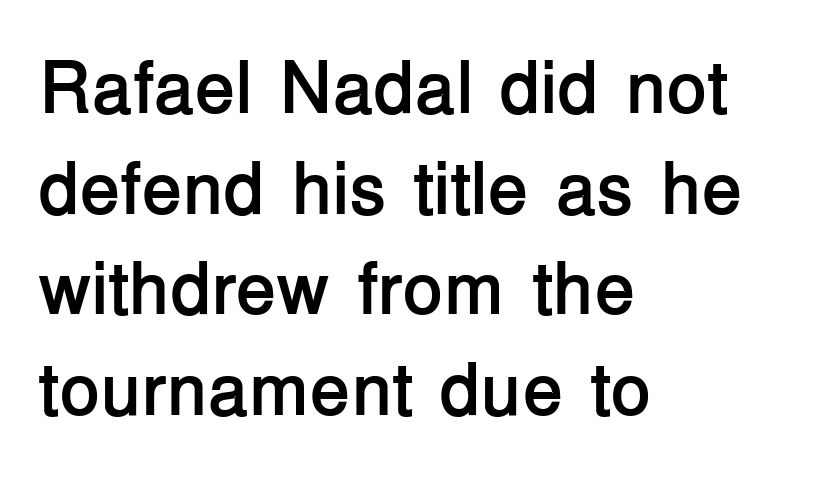
Q: Is the text bold? A: Yes.
Q: Is the text italic (slanted)? A: No, it is upright.
Q: Is the typeface a serif or a sans-serif typeface? A: Sans-serif.
Q: Is the text underlined? A: No.
Q: How is the paragraph aligned? A: Left-aligned.
Q: Is the spacing between letters normal or unusually wide? A: Normal.
Q: Is the spacing between lines tight, normal or loose? A: Normal.
Q: Width (condensed, normal, or wide)? A: Normal.
Q: Stroke contrast? A: Low.
Q: x-height? A: Medium.
Q: Monospaced? A: No.
